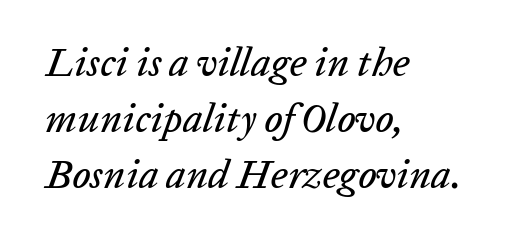
{"italic": "yes", "lean": "right", "slant_degrees": 20, "width": "normal", "stroke_contrast": "low", "x_height": "medium", "monospaced": "no", "underline": "no", "align": "left", "line_spacing": "normal", "line_spacing_ratio": 1.4, "letter_spacing": "normal", "letter_spacing_em": 0.0, "glyph_px": 40}
